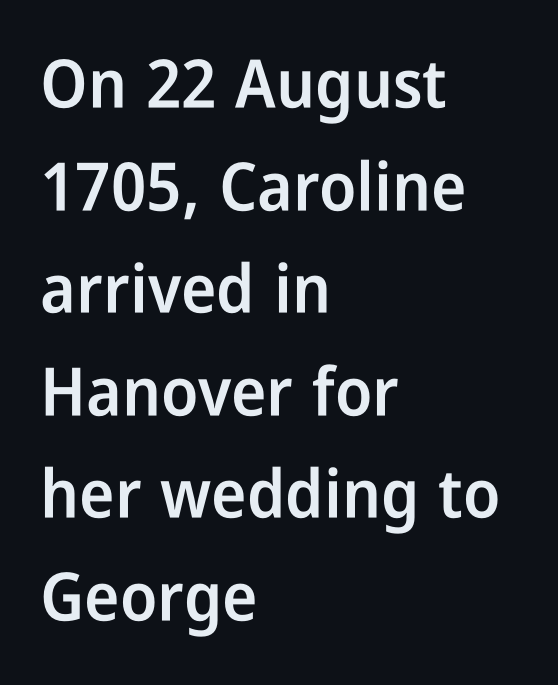
Q: Is the text bold? A: Semi-bold.
Q: Is the text italic (slanted)? A: No, it is upright.
Q: Is the typeface a serif or a sans-serif typeface? A: Sans-serif.
Q: Is the text underlined? A: No.
Q: How is the paragraph aligned? A: Left-aligned.
Q: Is the spacing between letters normal or unusually wide? A: Normal.
Q: Is the spacing between lines tight, normal or loose? A: Normal.
Q: Width (condensed, normal, or wide)? A: Condensed.
Q: Stroke contrast? A: Low.
Q: x-height? A: Medium.
Q: Monospaced? A: No.
